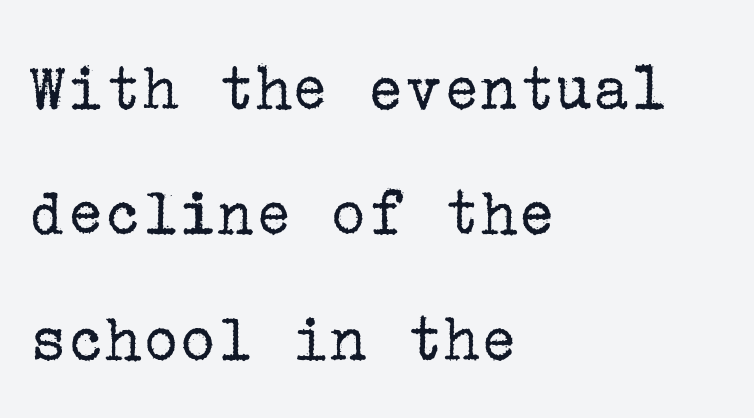
The type is set solid horizontally, with unmodified tracking. Only glyphs here, with clear space below each row. No extra ink here — the face is not bold. The font family rendered here belongs to the serif group.
